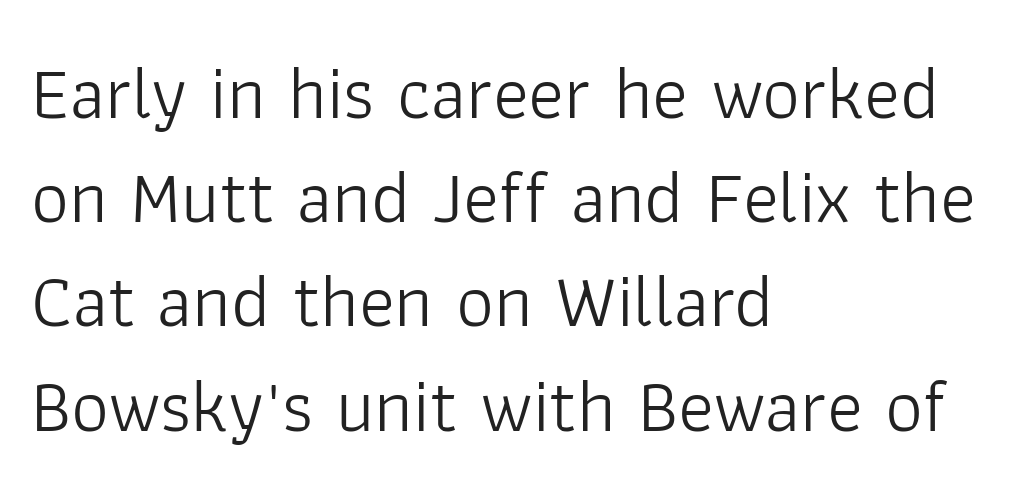
The image shows 75 px light sans-serif type, upright; set left-aligned, normal line spacing (1.39x), normal letter spacing, not underlined; low stroke contrast and a medium x-height.
